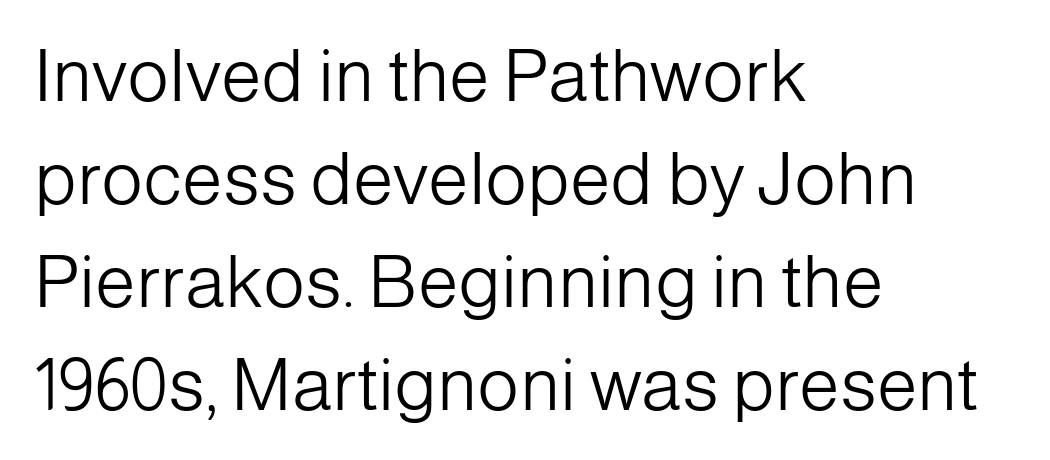
Q: Is the text bold? A: No.
Q: Is the text italic (slanted)? A: No, it is upright.
Q: Is the typeface a serif or a sans-serif typeface? A: Sans-serif.
Q: Is the text underlined? A: No.
Q: How is the paragraph aligned? A: Left-aligned.
Q: Is the spacing between letters normal or unusually wide? A: Normal.
Q: Is the spacing between lines tight, normal or loose? A: Normal.
Q: Width (condensed, normal, or wide)? A: Normal.
Q: Stroke contrast? A: Low.
Q: x-height? A: Medium.
Q: Monospaced? A: No.
